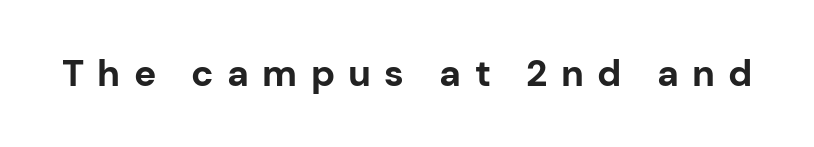
Q: Is the text bold? A: Yes.
Q: Is the text italic (slanted)? A: No, it is upright.
Q: Is the typeface a serif or a sans-serif typeface? A: Sans-serif.
Q: Is the text underlined? A: No.
Q: Is the spacing between letters normal or unusually wide? A: Unusually wide.
Q: Width (condensed, normal, or wide)? A: Normal.
Q: Stroke contrast? A: Low.
Q: x-height? A: Medium.
Q: Monospaced? A: No.
